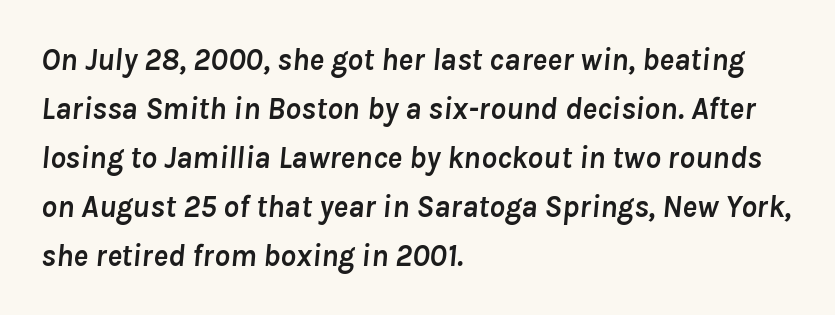
Students, note that the glyphs here touch the page at normal intervals. These lines carry a lot of weight — the face is fully bold. All the whitespace from short lines collects on the right. Descenders hang freely into open space. The passage shown is typed in a proportional face where columns would drift.
